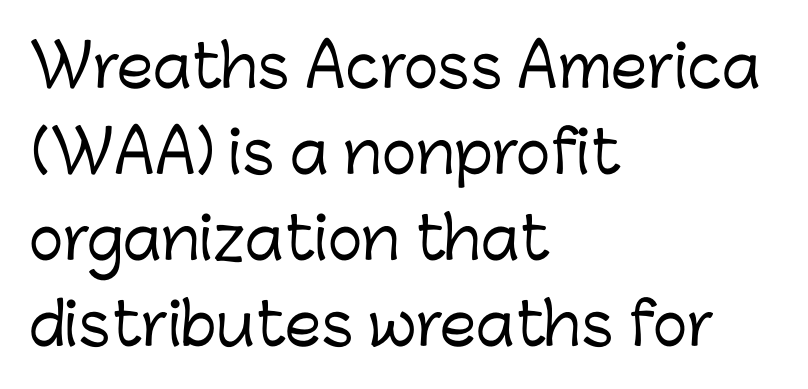
Q: Is the text italic (slanted)? A: No, it is upright.
Q: Is the typeface a serif or a sans-serif typeface? A: Sans-serif.
Q: Is the text underlined? A: No.
Q: How is the paragraph aligned? A: Left-aligned.
Q: Is the spacing between letters normal or unusually wide? A: Normal.
Q: Is the spacing between lines tight, normal or loose? A: Normal.
Q: Width (condensed, normal, or wide)? A: Normal.
Q: Stroke contrast? A: Low.
Q: x-height? A: Medium.
Q: Monospaced? A: No.
